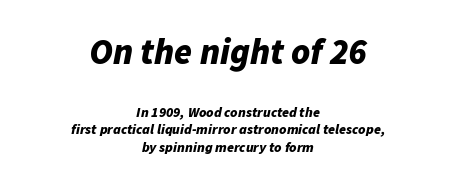
{"italic": "yes", "lean": "right", "slant_degrees": 11, "bold": "yes", "weight": "bold", "width": "normal", "stroke_contrast": "low", "x_height": "medium", "monospaced": "no", "underline": "no", "align": "center", "line_spacing": "normal", "line_spacing_ratio": 1.27, "letter_spacing": "normal", "letter_spacing_em": 0.0, "larger_block": "first", "size_ratio": 2.57, "glyph_px": 36}
